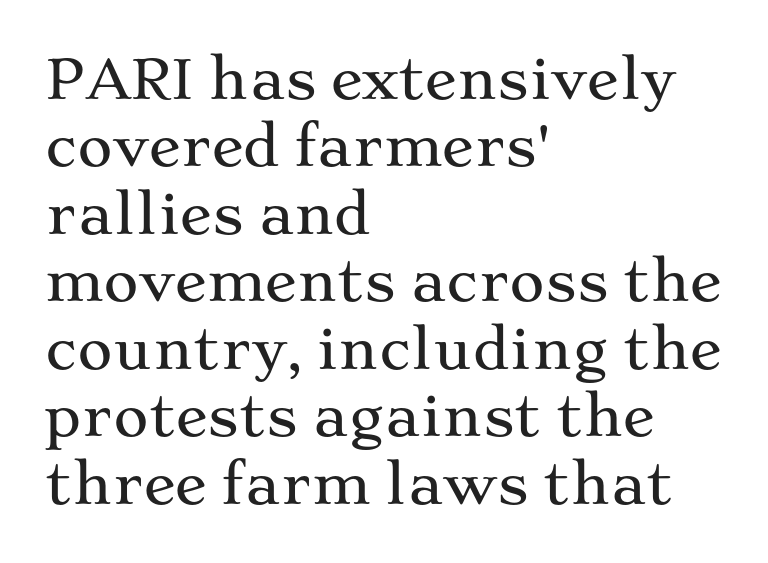
The image shows 54 px wide serif type, upright; set left-aligned, normal line spacing (1.25x), normal letter spacing, not underlined; medium stroke contrast and a medium x-height.
